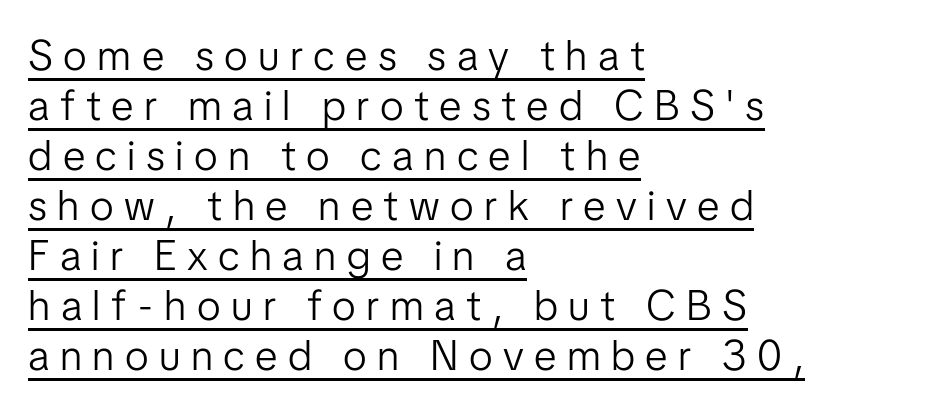
The image shows 42 px light sans-serif type, upright; set left-aligned, line spacing 1.19x, unusually wide letter spacing (+0.25 em), underlined; low stroke contrast and a medium x-height.
